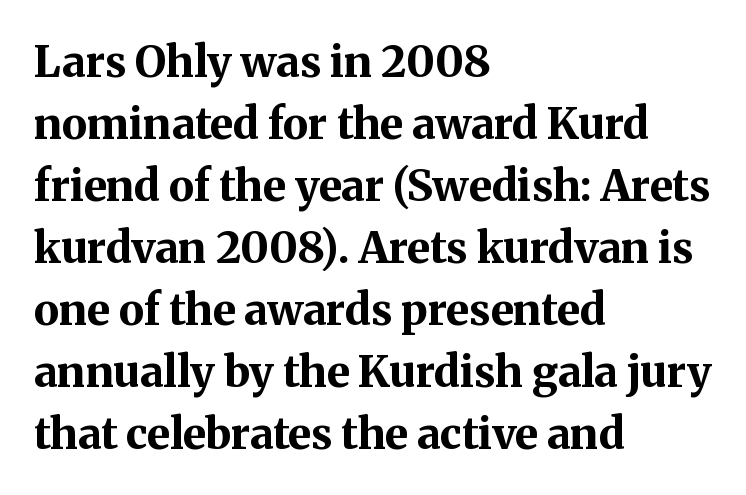
{"serif": "yes", "italic": "no", "bold": "yes", "weight": "bold", "width": "normal", "stroke_contrast": "medium", "x_height": "medium", "monospaced": "no", "underline": "no", "align": "left", "line_spacing": "normal", "line_spacing_ratio": 1.44, "letter_spacing": "normal", "letter_spacing_em": 0.0, "glyph_px": 43}
